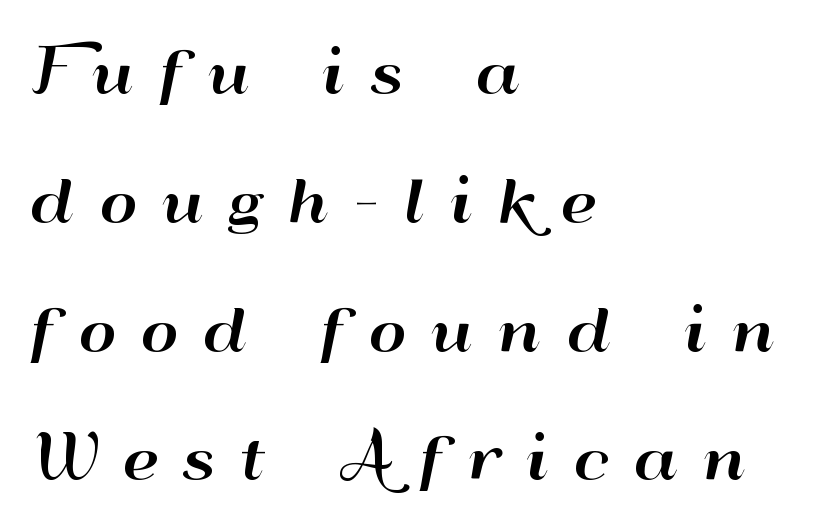
Q: Is the text italic (slanted)? A: Yes.
Q: Is the typeface a serif or a sans-serif typeface? A: Sans-serif.
Q: Is the text underlined? A: No.
Q: How is the paragraph aligned? A: Left-aligned.
Q: Is the spacing between letters normal or unusually wide? A: Unusually wide.
Q: Is the spacing between lines tight, normal or loose? A: Loose.
Q: Width (condensed, normal, or wide)? A: Wide.
Q: Stroke contrast? A: High.
Q: x-height? A: Small.
Q: Monospaced? A: No.
